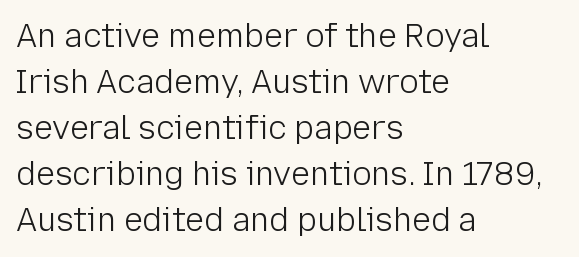
Weight: regular or lighter. Normally led — the rows are evenly, conventionally spaced. Nothing sits at the stroke ends, so this counts as sans-serif. How are the letters spaced? Ordinarily, with no added tracking. Looks like regular typesetting: each glyph gets only the width it needs. Rule under the text: the space is simply empty.
